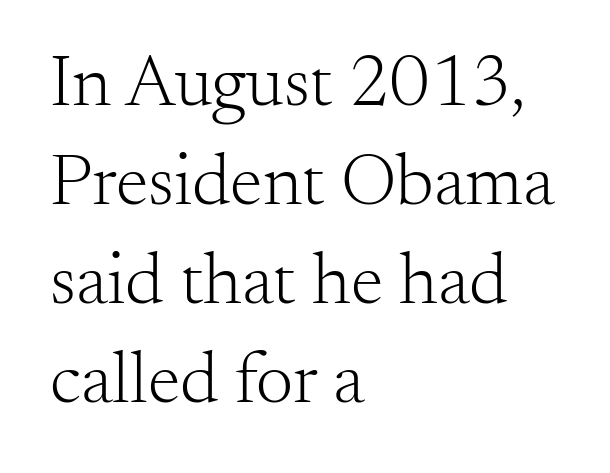
The image shows 74 px light serif type, upright; set left-aligned, normal line spacing (1.34x), normal letter spacing, not underlined; medium stroke contrast and a small x-height.
